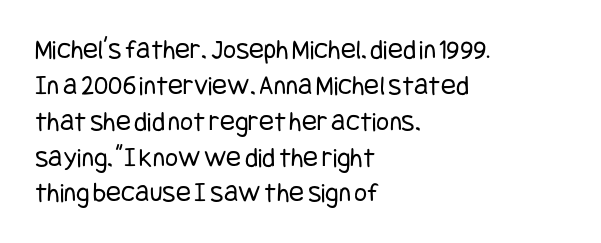
Q: Is the text bold? A: No.
Q: Is the text italic (slanted)? A: No, it is upright.
Q: Is the typeface a serif or a sans-serif typeface? A: Sans-serif.
Q: Is the text underlined? A: No.
Q: How is the paragraph aligned? A: Left-aligned.
Q: Is the spacing between letters normal or unusually wide? A: Normal.
Q: Is the spacing between lines tight, normal or loose? A: Normal.
Q: Width (condensed, normal, or wide)? A: Condensed.
Q: Stroke contrast? A: Low.
Q: x-height? A: Large.
